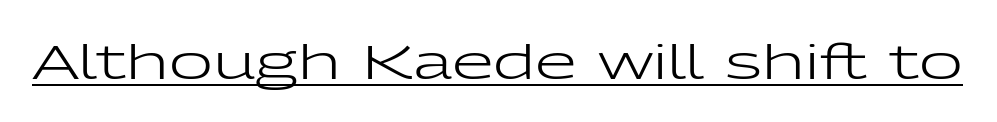
A typesetter would call this proportional, since set widths differ per character. Think standard paragraph weight, or any step lighter than that. The face used here appears with an underline applied. The gaps between neighbouring characters are ordinary and unremarkable. Rendered with straight, roman letterforms.
